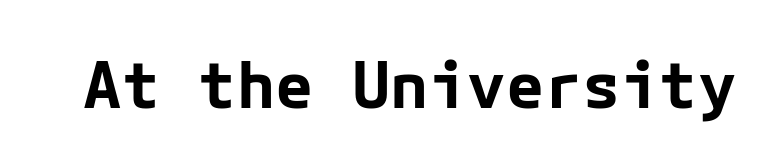
{"serif": "no", "italic": "no", "bold": "yes", "weight": "bold", "width": "normal", "stroke_contrast": "low", "x_height": "medium", "underline": "no", "letter_spacing": "normal", "letter_spacing_em": 0.0, "glyph_px": 64}
